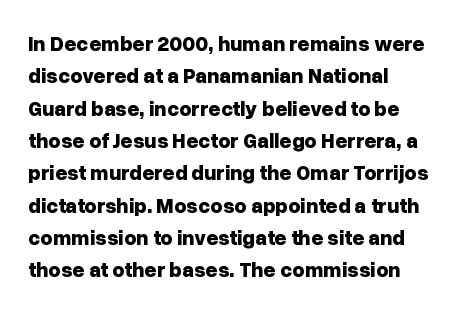
{"italic": "no", "bold": "yes", "underline": "no", "align": "left", "line_spacing": "normal", "line_spacing_ratio": 1.54, "letter_spacing": "normal", "letter_spacing_em": 0.0, "glyph_px": 21}
